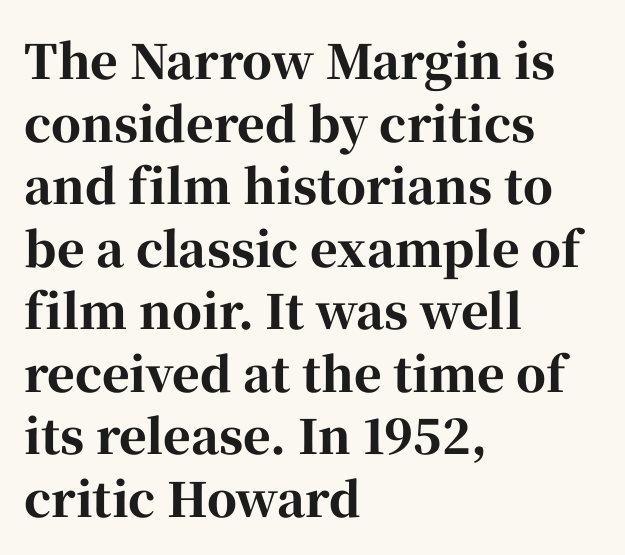
The image shows 47 px bold serif type, upright; set left-aligned, normal line spacing (1.33x), normal letter spacing, not underlined; high stroke contrast and a medium x-height.
